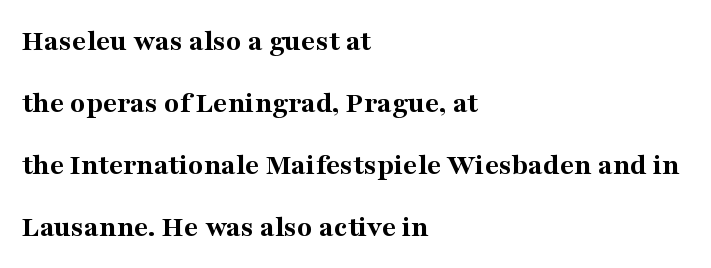
Successive baselines arrive slowly, with a big drop between each. The baseline area is clear. Each letter keeps its own natural width here, so spacing adapts to shape. Compared with an ordinary text face, these strokes are far heavier — a full bold. Type style note: has serifs.
